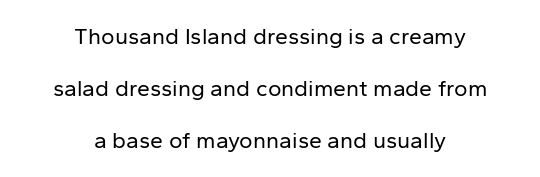
What's the leading like? Stretched, with rows far apart. This is not heavy type; no bold has been used. This is roman type, the default non-slanted kind. The gaps between neighbouring characters are ordinary and unremarkable.
